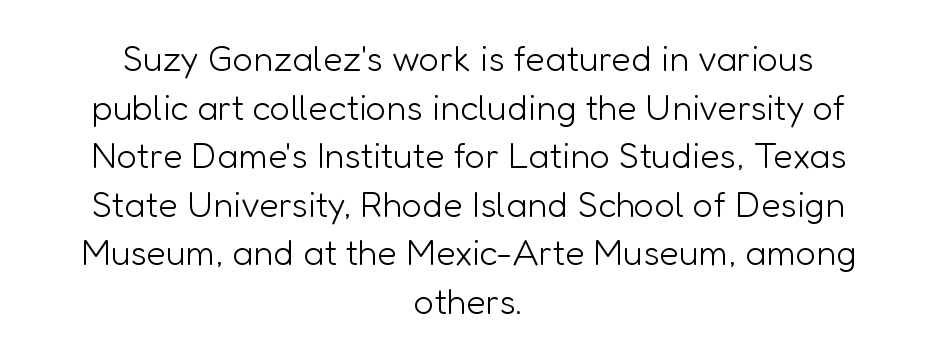
Tracking here is standard; glyphs follow each other at the usual distance. The passage shown is typed in a proportional face where columns would drift. A roman cut, with each character standing at attention. The face looks like a standard text weight, possibly lighter.
